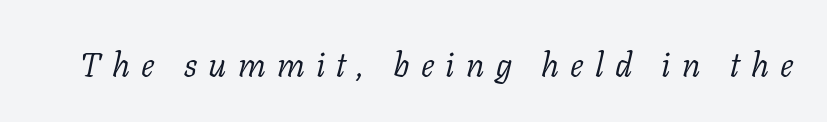
The image shows 34 px light serif type, italic (leaning right); set unusually wide letter spacing (+0.33 em), not underlined; low stroke contrast and a medium x-height.
